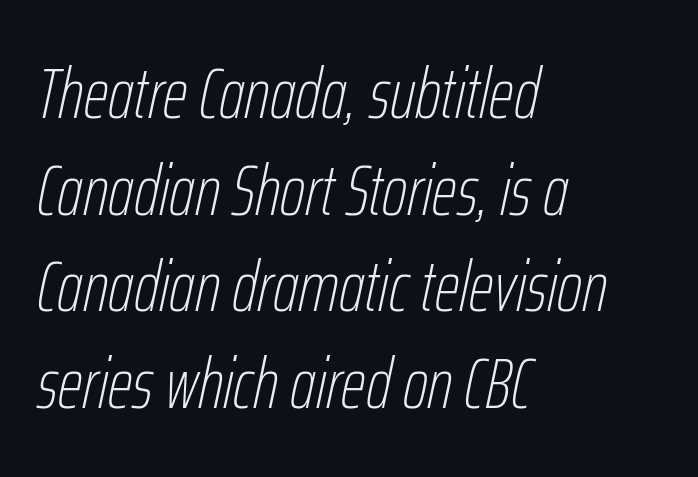
The image shows 71 px thin, condensed type, italic (leaning right); set left-aligned, normal line spacing (1.36x), normal letter spacing, not underlined; low stroke contrast and a medium x-height.
